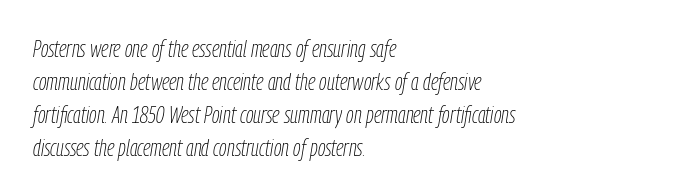
{"italic": "yes", "lean": "right", "slant_degrees": 9, "bold": "no", "underline": "no", "align": "left", "line_spacing": "normal", "line_spacing_ratio": 1.37, "letter_spacing": "normal", "letter_spacing_em": 0.0, "glyph_px": 24}
